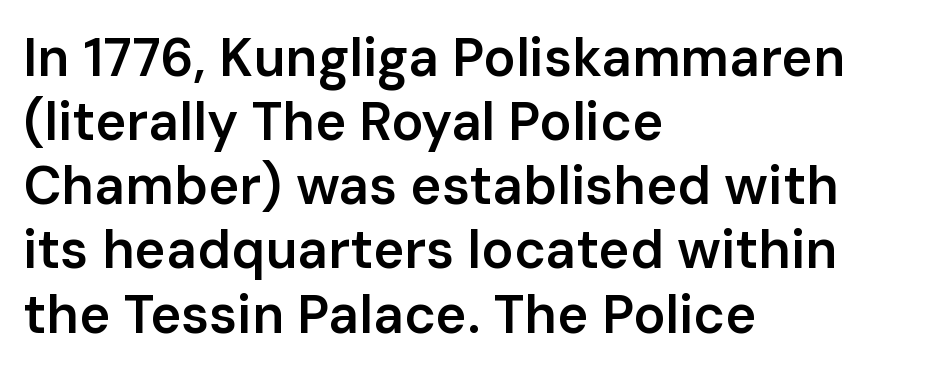
Q: Is the text bold? A: Semi-bold.
Q: Is the text italic (slanted)? A: No, it is upright.
Q: Is the typeface a serif or a sans-serif typeface? A: Sans-serif.
Q: Is the text underlined? A: No.
Q: How is the paragraph aligned? A: Left-aligned.
Q: Is the spacing between letters normal or unusually wide? A: Normal.
Q: Width (condensed, normal, or wide)? A: Normal.
Q: Stroke contrast? A: Low.
Q: x-height? A: Medium.
Q: Monospaced? A: No.
